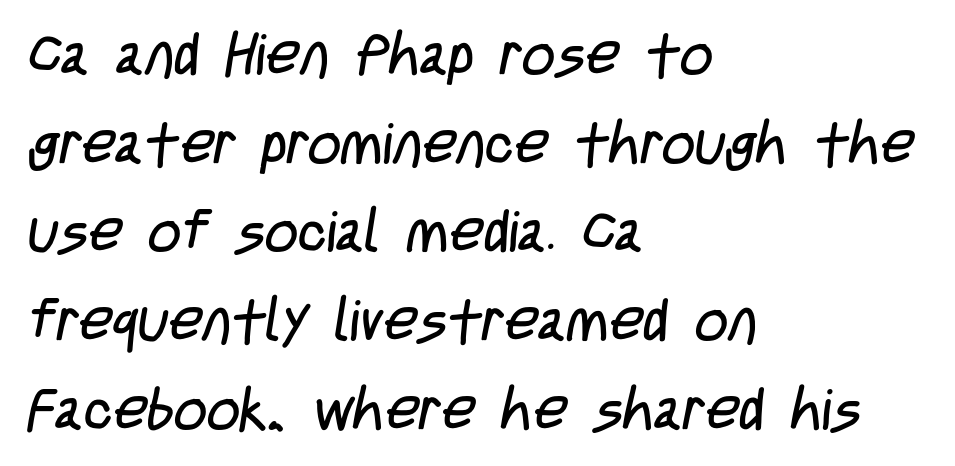
Compared with a centered layout, this one pins lines to the left instead. Has an underline been added? It has not. The passage shown stacks its lines at a standard gap. The font family rendered here belongs to the sans-serif group.
